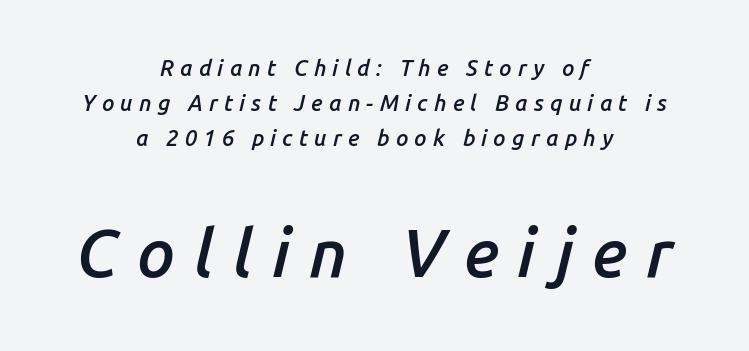
The image shows 67 px semibold type, italic (leaning right); set centered, normal line spacing (1.6x), unusually wide letter spacing (+0.28 em), not underlined; the second (bottom) block is 3.05x larger; low stroke contrast and a medium x-height.
